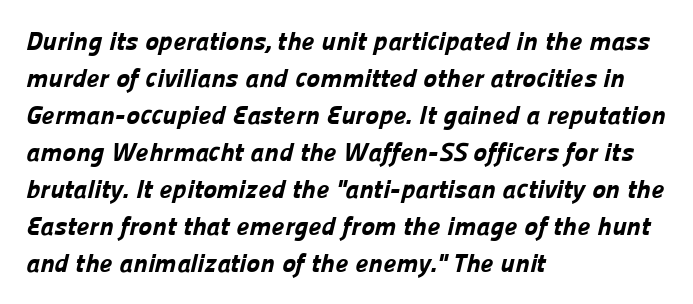
Reading down the block, your eye returns to a fixed left position each line. Has an underline been added? It has not. Notice how thick the strokes are: this is what a full bold looks like. The space between consecutive lines is moderate. Tracking here is standard; glyphs follow each other at the usual distance.
